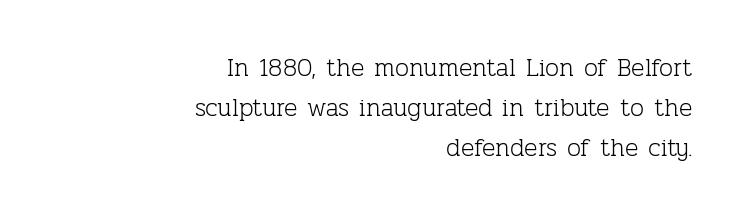
{"italic": "no", "bold": "no", "underline": "no", "align": "right", "line_spacing": "normal", "line_spacing_ratio": 1.6, "letter_spacing": "normal", "letter_spacing_em": 0.0, "glyph_px": 25}
